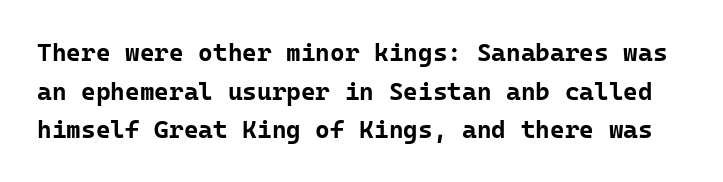
Successive baselines arrive at the customary interval. Any mark beneath the type? The region is blank. A roman cut, with each character standing at attention. Is the letter spacing exaggerated? No — it looks like the ordinary default. Weight check: bold — yes, fully.
